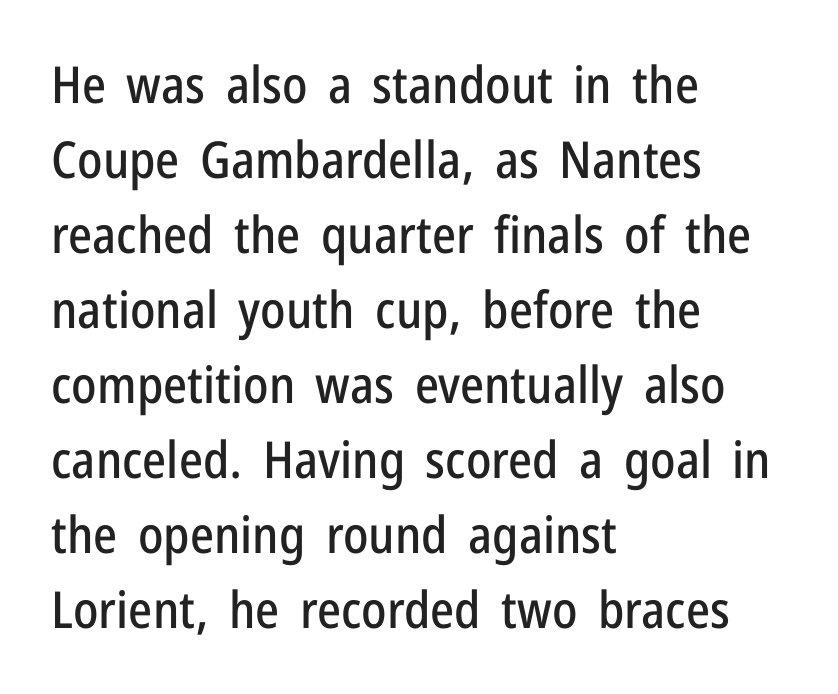
The image shows 51 px condensed sans-serif type, upright; set left-aligned, normal line spacing (1.47x), normal letter spacing, not underlined; low stroke contrast and a medium x-height.
